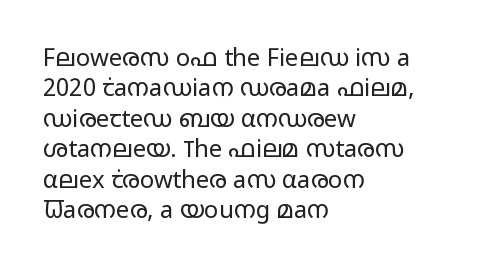
{"italic": "no", "bold": "no", "underline": "no", "align": "left", "line_spacing": "normal", "line_spacing_ratio": 1.27, "letter_spacing": "normal", "letter_spacing_em": 0.0, "glyph_px": 24}
